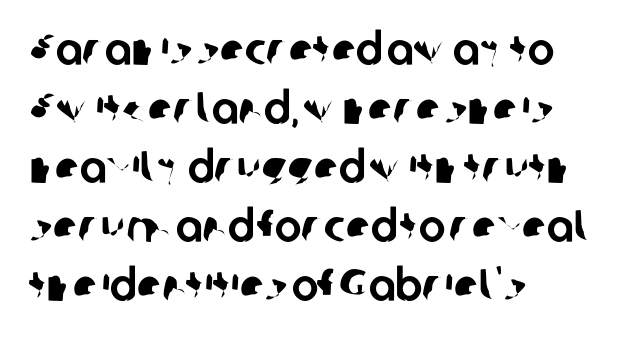
Only glyphs here, with clear space below each row. This rendering uses left alignment, leaving the right contour irregular. Stroke terminals: plain, sans-serif. In terms of letterspacing, this is plain default setting.
